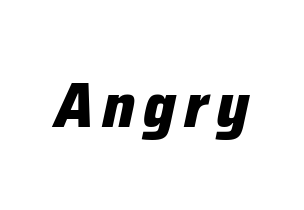
Q: Is the text bold? A: Yes.
Q: Is the text italic (slanted)? A: Yes, it leans right by about 12 degrees.
Q: Is the text underlined? A: No.
Q: Width (condensed, normal, or wide)? A: Normal.
Q: Stroke contrast? A: Low.
Q: x-height? A: Medium.
Q: Monospaced? A: No.
